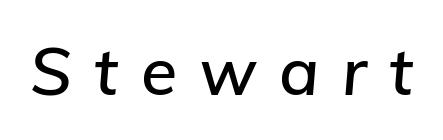
Q: Is the text italic (slanted)? A: Yes, it leans right by about 5 degrees.
Q: Is the text underlined? A: No.
Q: Is the spacing between letters normal or unusually wide? A: Unusually wide.
Q: Width (condensed, normal, or wide)? A: Normal.
Q: Stroke contrast? A: Low.
Q: x-height? A: Medium.
Q: Monospaced? A: No.
